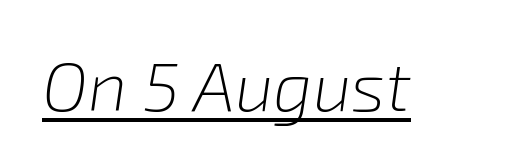
Q: Is the text bold? A: No.
Q: Is the text italic (slanted)? A: Yes, it leans right by about 8 degrees.
Q: Is the text underlined? A: Yes.
Q: Is the spacing between letters normal or unusually wide? A: Normal.
Q: Width (condensed, normal, or wide)? A: Normal.
Q: Stroke contrast? A: Low.
Q: x-height? A: Medium.
Q: Monospaced? A: No.
